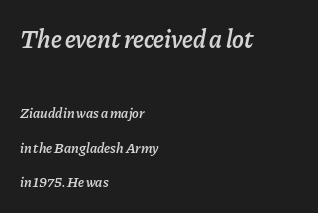
Emphasis by weight is partial: semibold. You can tell it's italic because the verticals aren't actually vertical. The rendering uses a large line-height, opening up the rows. Letter spacing: default.
